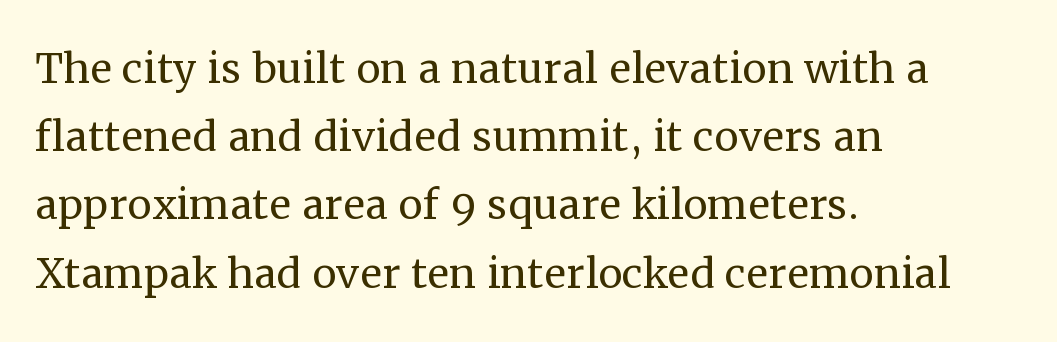
The image shows 55 px regular-weight serif type, upright; set left-aligned, line spacing 1.24x, normal letter spacing, not underlined; medium stroke contrast and a medium x-height.
